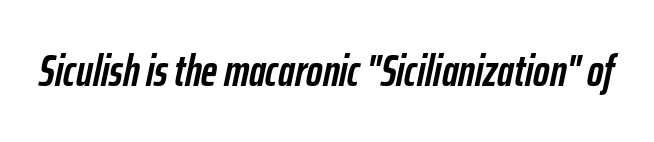
The image shows 44 px semibold, condensed type, italic (leaning right); set normal letter spacing, not underlined; low stroke contrast and a medium x-height.
